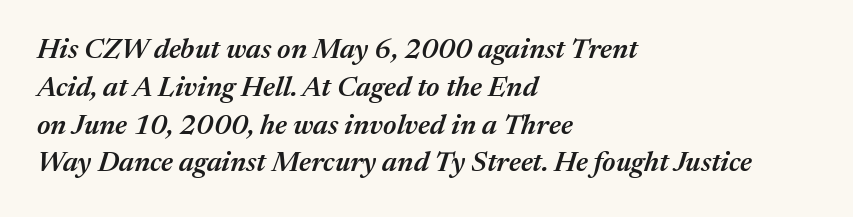
Q: Is the text bold? A: Semi-bold.
Q: Is the text italic (slanted)? A: Yes, it leans right by about 17 degrees.
Q: Is the text underlined? A: No.
Q: How is the paragraph aligned? A: Left-aligned.
Q: Is the spacing between letters normal or unusually wide? A: Normal.
Q: Is the spacing between lines tight, normal or loose? A: Normal.
Q: Width (condensed, normal, or wide)? A: Normal.
Q: Stroke contrast? A: Medium.
Q: x-height? A: Medium.
Q: Monospaced? A: No.
